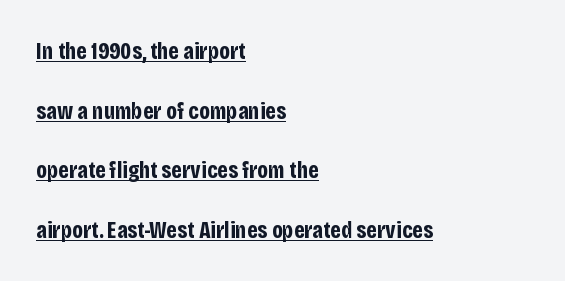
The image shows 24 px bold type, upright; set left-aligned, loose line spacing (2.48x), normal letter spacing, underlined.
